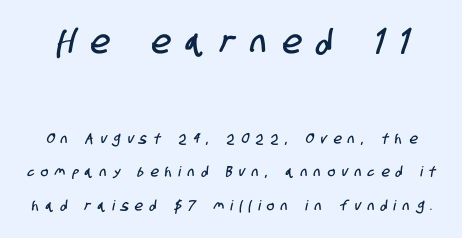
The image shows 33 px condensed sans-serif type; set loose line spacing (2.4x), unusually wide letter spacing (+0.49 em), not underlined; the first (top) block is 2.36x larger; low stroke contrast and a large x-height.
